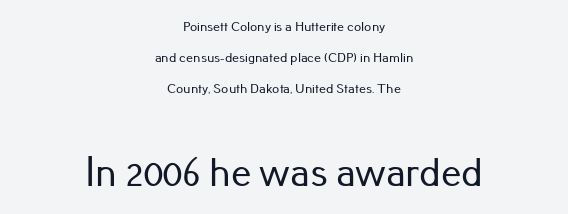
The rendering shows plain stroke endings on the letterforms — a sans-serif design. Honestly, the letter spacing is just normal — you wouldn't notice it. Compared with typical paragraphs, the rows here are farther apart. The passage shown begins with its smaller block and ends with its larger one. Nobody drew a line under any word here.
